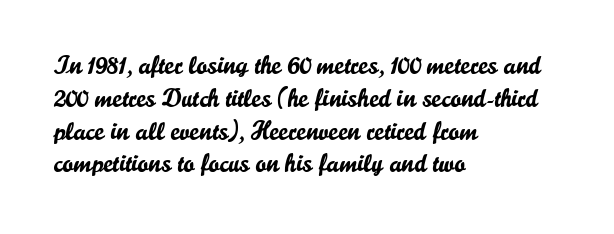
The image shows 26 px text type; set left-aligned, normal line spacing (1.26x), normal letter spacing, not underlined.
